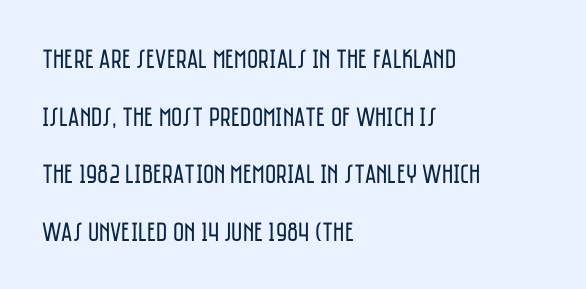
Q: Is the text bold? A: No.
Q: Is the text italic (slanted)? A: No, it is upright.
Q: Is the text underlined? A: No.
Q: How is the paragraph aligned? A: Left-aligned.
Q: Is the spacing between letters normal or unusually wide? A: Normal.
Q: Is the spacing between lines tight, normal or loose? A: Loose.
